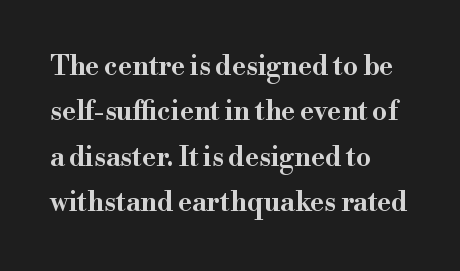
Q: Is the text italic (slanted)? A: No, it is upright.
Q: Is the text underlined? A: No.
Q: How is the paragraph aligned? A: Left-aligned.
Q: Is the spacing between letters normal or unusually wide? A: Normal.
Q: Is the spacing between lines tight, normal or loose? A: Normal.
